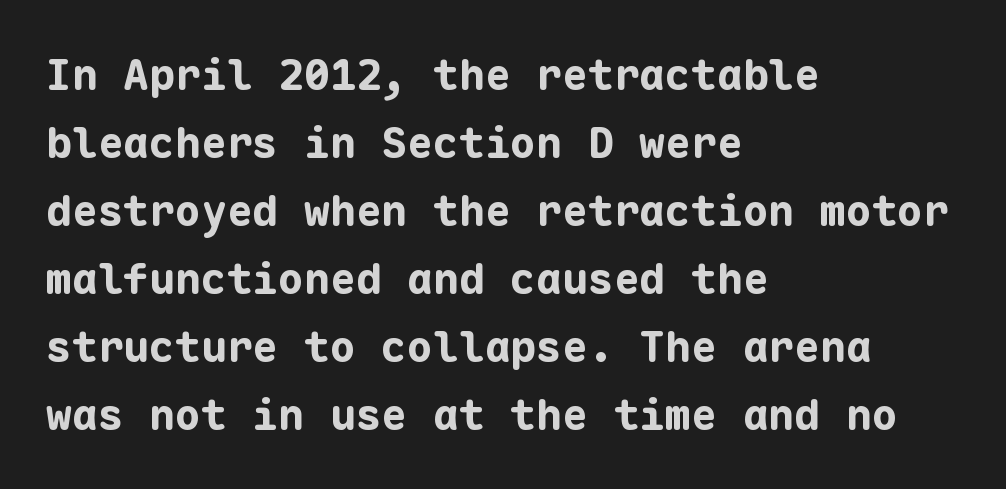
{"serif": "no", "italic": "no", "bold": "yes", "weight": "bold", "width": "normal", "stroke_contrast": "low", "x_height": "medium", "monospaced": "yes", "underline": "no", "align": "left", "line_spacing": "normal", "line_spacing_ratio": 1.58, "letter_spacing": "normal", "letter_spacing_em": 0.0, "glyph_px": 43}
